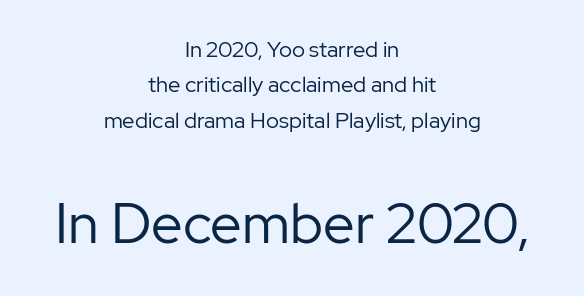
{"serif": "no", "italic": "no", "bold": "no", "weight": "regular", "width": "normal", "stroke_contrast": "low", "x_height": "medium", "monospaced": "no", "underline": "no", "align": "center", "line_spacing": "normal", "line_spacing_ratio": 1.61, "letter_spacing": "normal", "letter_spacing_em": 0.0, "larger_block": "second", "size_ratio": 2.55, "glyph_px": 56}
